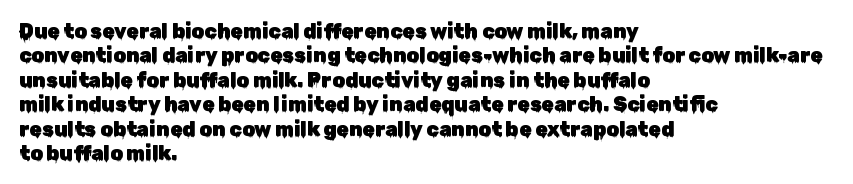
The image shows 20 px text type, upright; set left-aligned, line spacing 1.22x, normal letter spacing, not underlined.
